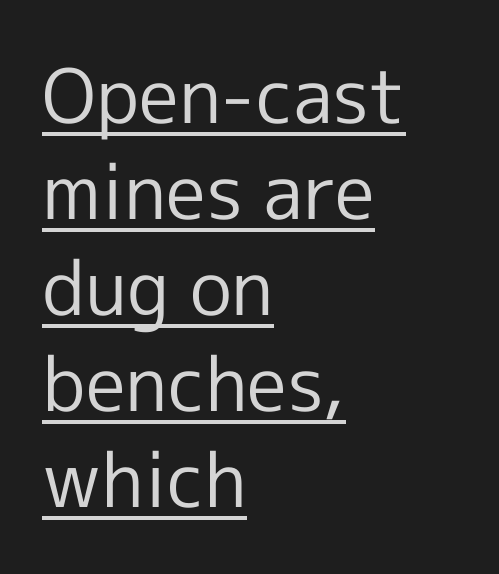
A sans-serif font was chosen for this passage. This sample keeps an unexceptional amount of space between lines. The font sits on the lighter half of the weight spectrum, regular included. In designer terms, the underline attribute is active on this setting. This rendering leaves character spacing at its baseline value. These lines are set flush left with a ragged right edge.
